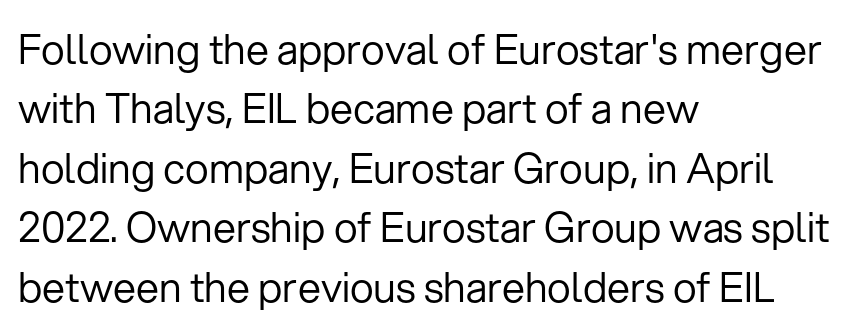
The image shows 41 px regular-weight sans-serif type, upright; set left-aligned, normal line spacing (1.45x), normal letter spacing, not underlined; low stroke contrast and a medium x-height.
